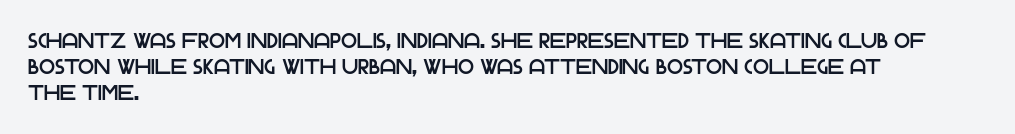
The image shows 21 px text type, upright; set left-aligned, normal line spacing (1.25x), normal letter spacing, not underlined.
